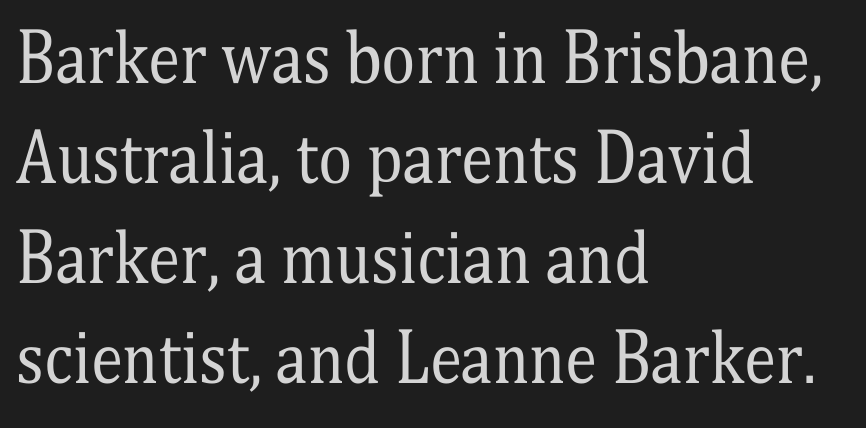
Look at the tracking — it's just the regular setting, nothing added. Each stroke keeps to a modest, everyday thickness or less. How would I describe the line gaps? Plain and ordinary. You can tell it's not italic because the verticals are truly vertical.
